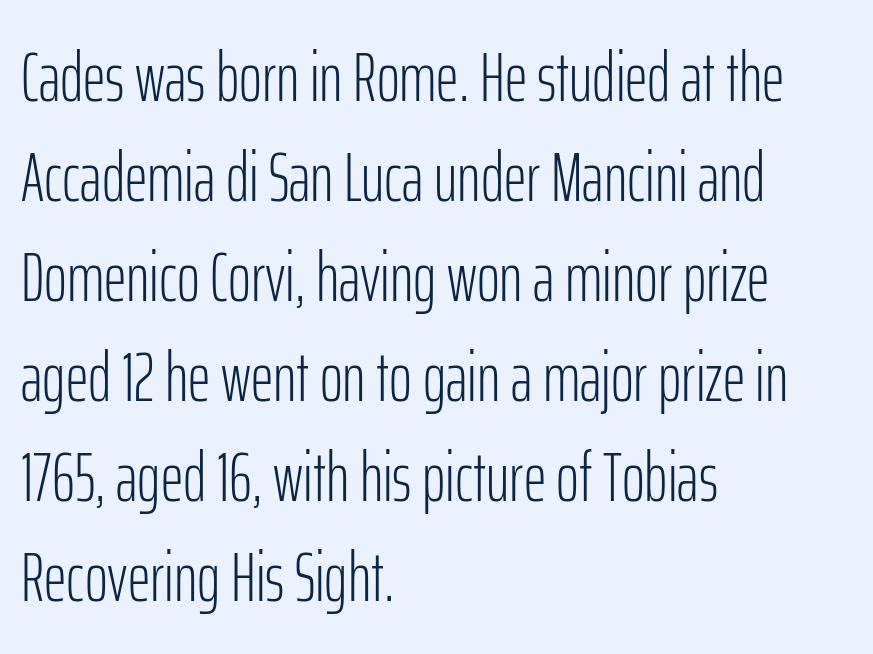
The image shows 70 px light, condensed sans-serif type, upright; set left-aligned, normal line spacing (1.43x), normal letter spacing, not underlined; low stroke contrast and a medium x-height.
